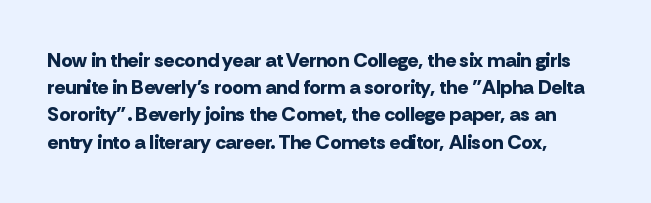
{"italic": "no", "bold": "yes", "underline": "no", "align": "left", "line_spacing": "normal", "line_spacing_ratio": 1.36, "letter_spacing": "normal", "letter_spacing_em": 0.0, "glyph_px": 20}
